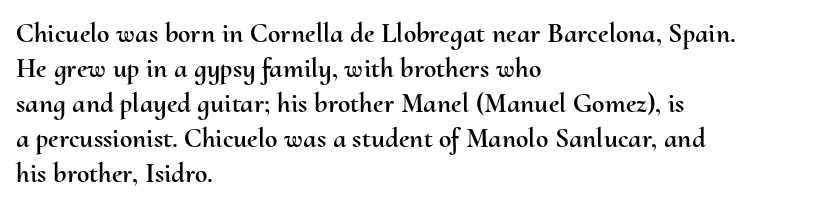
{"italic": "no", "width": "normal", "stroke_contrast": "medium", "x_height": "small", "monospaced": "no", "underline": "no", "align": "left", "line_spacing": "normal", "line_spacing_ratio": 1.25, "letter_spacing": "normal", "letter_spacing_em": 0.0, "glyph_px": 28}
